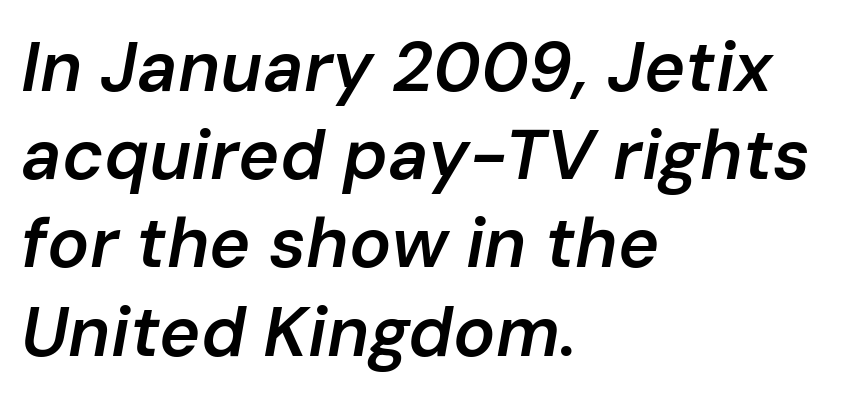
Teacher's note: observe the even left margin — that is flush-left alignment. Does the weight exceed regular? Yes, but only to semibold. Has an underline been added? It has not. Tracking here is standard; glyphs follow each other at the usual distance.
